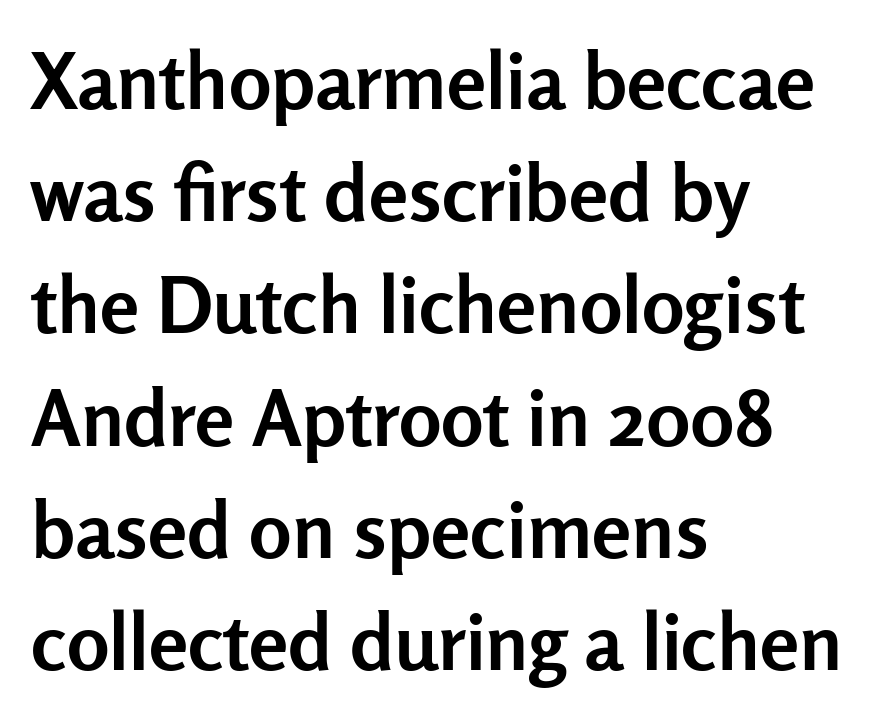
Each new line begins a customary step beneath the previous one. Look at the bottom of the vertical strokes: they stop flat, with no serifs. Is the letter spacing exaggerated? No — it looks like the ordinary default. The rendering uses a bold face; every stroke is thick and dark. Is this a fixed-width face? No — the glyphs have proportional, varying widths. Line starts are locked; line ends wander.
